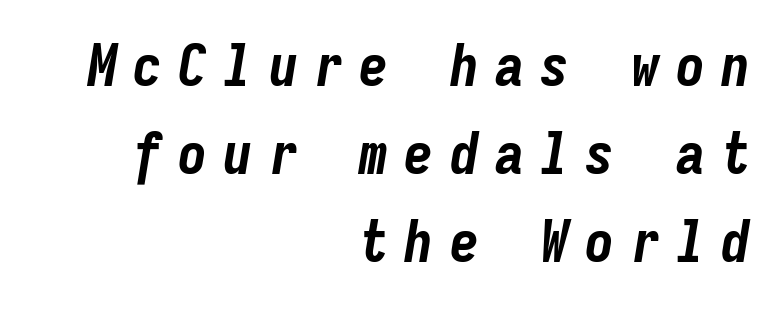
Q: Is the text bold? A: Yes.
Q: Is the text italic (slanted)? A: Yes, it leans right by about 9 degrees.
Q: Is the text underlined? A: No.
Q: How is the paragraph aligned? A: Right-aligned.
Q: Is the spacing between letters normal or unusually wide? A: Unusually wide.
Q: Is the spacing between lines tight, normal or loose? A: Normal.
Q: Width (condensed, normal, or wide)? A: Condensed.
Q: Stroke contrast? A: Low.
Q: x-height? A: Medium.
Q: Monospaced? A: Yes.
